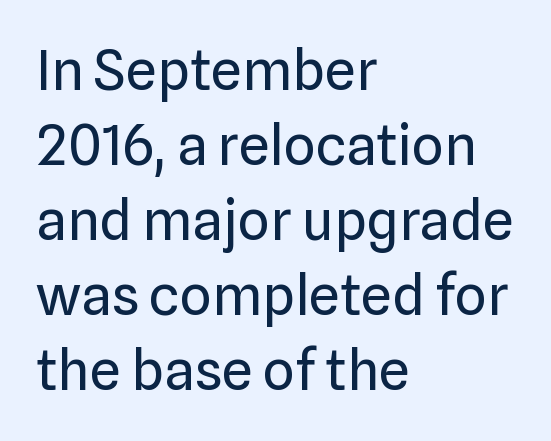
The image shows 56 px regular-weight sans-serif type, upright; set left-aligned, normal line spacing (1.34x), normal letter spacing, not underlined; low stroke contrast and a medium x-height.
